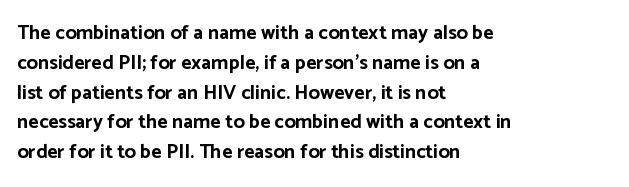
Summary of weight: heavy, a full bold. This sample is left-justified, so line endings fall wherever the words run out. The type sits square on the baseline with zero lean. The lines sit at an ordinary, default distance from one another. A bare baseline throughout the passage. This sample uses plain, unmodified letter spacing.
